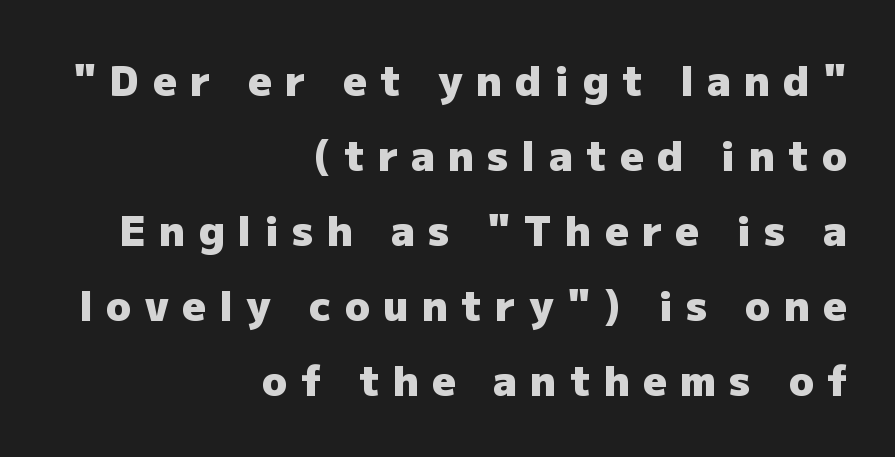
The font's upright variant was chosen for this text. Type without underlining. Note the varied advance widths — an 'i' is clearly narrower than an 'm'. Does the type have serifs? No, each stem ends abruptly. Its strokes are broad and dark, the hallmark of bold type.
